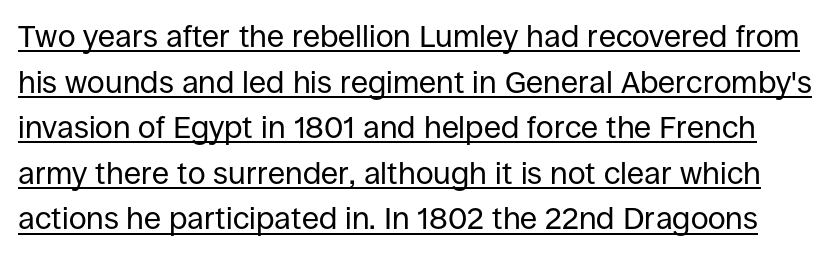
Ordinary non-slanted type is in use. The lines sit at an ordinary, default distance from one another. Here the glyphs are tracked normally, forming tight word shapes. What decoration does the sample have? An underline. Each stroke keeps to a modest, everyday thickness or less.
